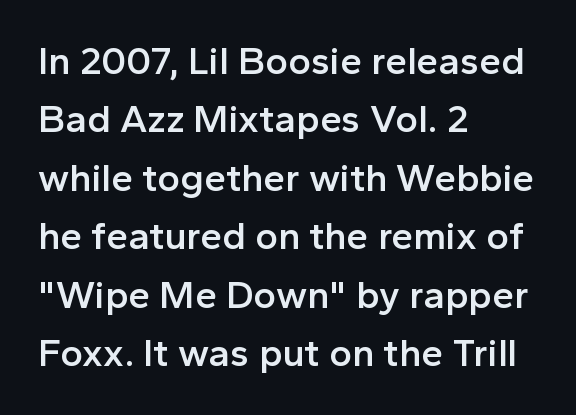
{"serif": "no", "italic": "no", "bold": "semi", "weight": "semibold", "width": "normal", "x_height": "medium", "monospaced": "no", "underline": "no", "align": "left", "line_spacing": "normal", "line_spacing_ratio": 1.5, "letter_spacing": "normal", "letter_spacing_em": 0.0, "glyph_px": 39}
